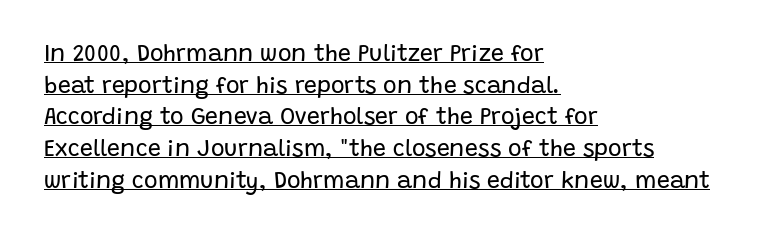
The image shows 23 px text type, upright; set left-aligned, normal line spacing (1.38x), normal letter spacing, underlined.
